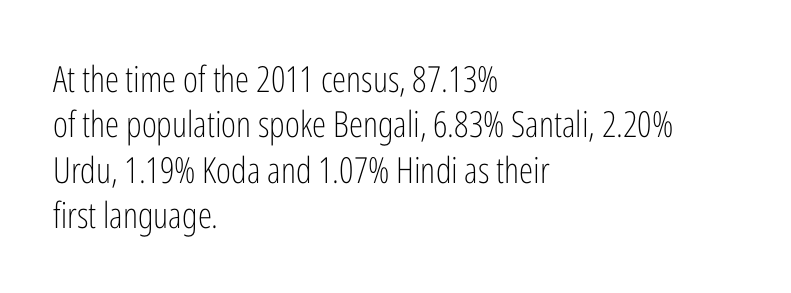
Q: Is the text bold? A: No.
Q: Is the text italic (slanted)? A: No, it is upright.
Q: Is the typeface a serif or a sans-serif typeface? A: Sans-serif.
Q: Is the text underlined? A: No.
Q: How is the paragraph aligned? A: Left-aligned.
Q: Is the spacing between letters normal or unusually wide? A: Normal.
Q: Is the spacing between lines tight, normal or loose? A: Normal.
Q: Width (condensed, normal, or wide)? A: Condensed.
Q: Stroke contrast? A: Low.
Q: x-height? A: Medium.
Q: Monospaced? A: No.
